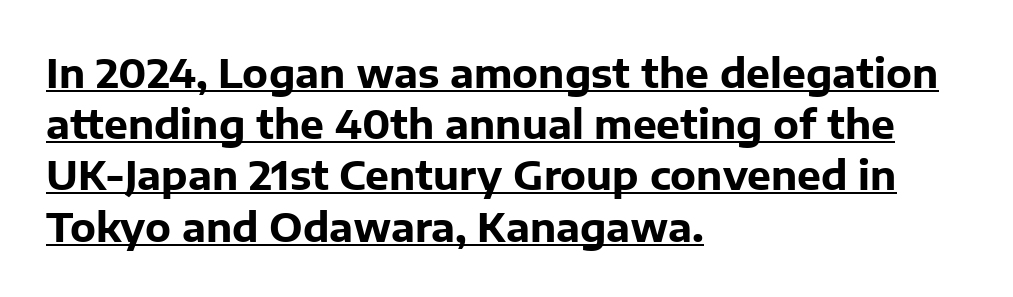
Q: Is the text bold? A: Yes.
Q: Is the text italic (slanted)? A: No, it is upright.
Q: Is the typeface a serif or a sans-serif typeface? A: Sans-serif.
Q: Is the text underlined? A: Yes.
Q: How is the paragraph aligned? A: Left-aligned.
Q: Is the spacing between letters normal or unusually wide? A: Normal.
Q: Is the spacing between lines tight, normal or loose? A: Normal.
Q: Width (condensed, normal, or wide)? A: Normal.
Q: Stroke contrast? A: Low.
Q: x-height? A: Medium.
Q: Monospaced? A: No.
